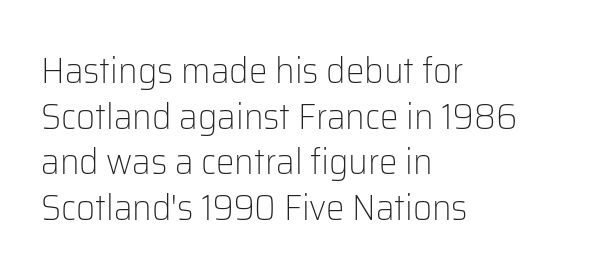
The image shows 37 px light sans-serif type, upright; set left-aligned, line spacing 1.23x, normal letter spacing, not underlined; low stroke contrast and a medium x-height.
